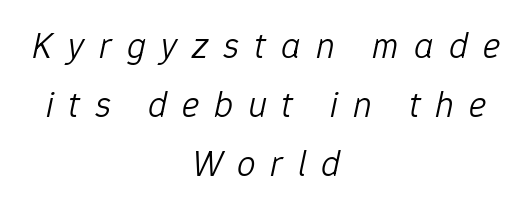
{"italic": "yes", "lean": "right", "slant_degrees": 12, "bold": "no", "weight": "light", "width": "normal", "stroke_contrast": "low", "x_height": "medium", "monospaced": "no", "underline": "no", "align": "center", "line_spacing": "normal", "line_spacing_ratio": 1.59, "letter_spacing": "wide", "letter_spacing_em": 0.4, "glyph_px": 37}
